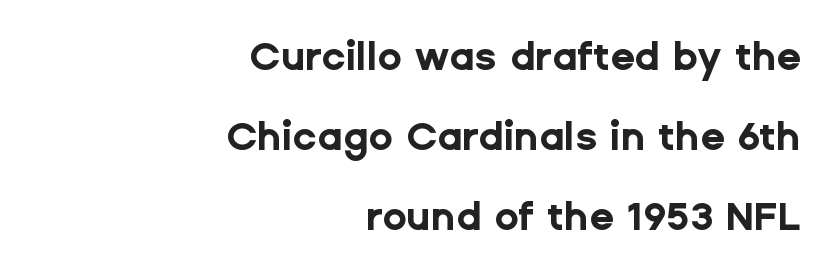
{"serif": "no", "italic": "no", "bold": "yes", "weight": "bold", "width": "normal", "stroke_contrast": "low", "x_height": "medium", "monospaced": "no", "underline": "no", "align": "right", "line_spacing": "loose", "line_spacing_ratio": 2.0, "letter_spacing": "normal", "letter_spacing_em": 0.0, "glyph_px": 40}
